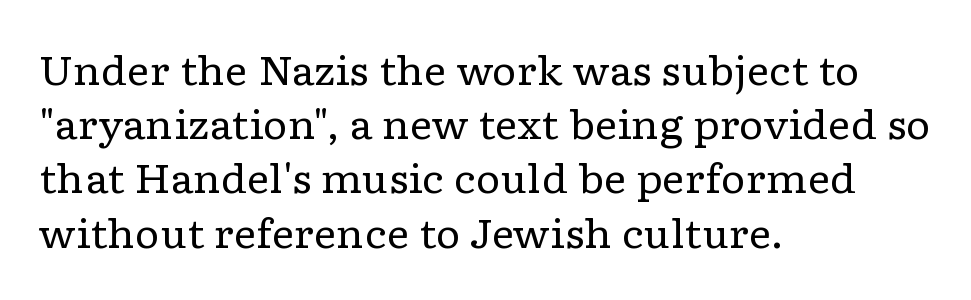
{"serif": "yes", "italic": "no", "bold": "no", "weight": "regular", "width": "wide", "stroke_contrast": "low", "x_height": "medium", "monospaced": "no", "underline": "no", "align": "left", "line_spacing": "normal", "line_spacing_ratio": 1.39, "letter_spacing": "normal", "letter_spacing_em": 0.0, "glyph_px": 39}
